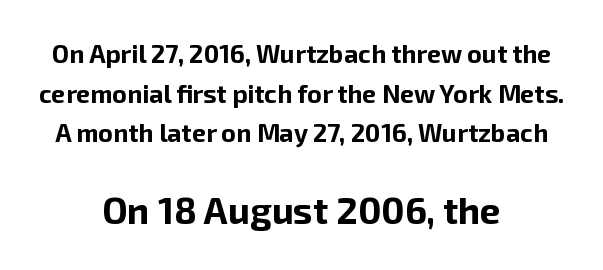
The image shows 37 px bold sans-serif type, upright; set centered, normal line spacing (1.59x), normal letter spacing, not underlined; the second (bottom) block is 1.48x larger; low stroke contrast and a medium x-height.
